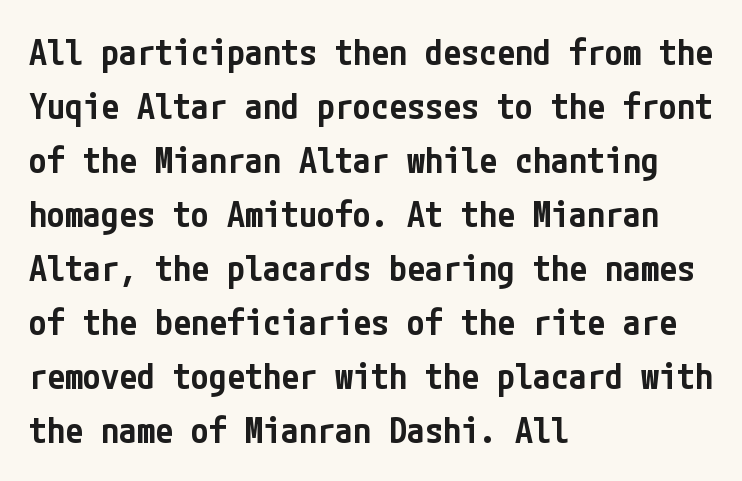
Rendered with straight, roman letterforms. Spacing between characters is what you'd get straight out of the box. Notice the strokes are somewhat thickened but not fully heavy: this is a semibold. Font category for this specimen: sans-serif.
